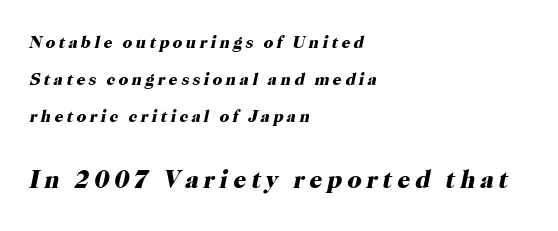
Q: Is the text bold? A: Yes.
Q: Is the text italic (slanted)? A: Yes, it leans right by about 12 degrees.
Q: Is the text underlined? A: No.
Q: How is the paragraph aligned? A: Left-aligned.
Q: Is the spacing between letters normal or unusually wide? A: Unusually wide.
Q: Is the spacing between lines tight, normal or loose? A: Loose.
Q: Which block of text is set in a larger size, the first (top) or the second (bottom)? A: The second (bottom) one.
